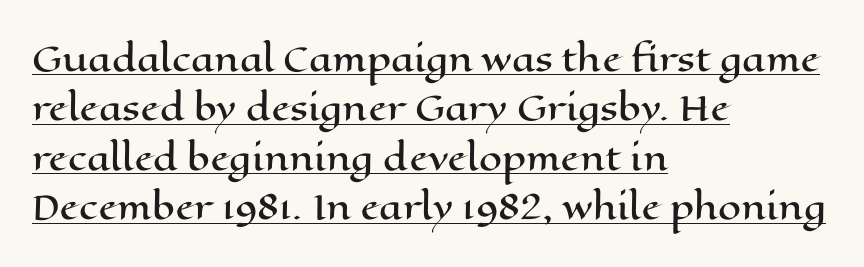
The image shows 33 px wide type, upright; set left-aligned, normal line spacing (1.5x), normal letter spacing, underlined; high stroke contrast and a medium x-height.
